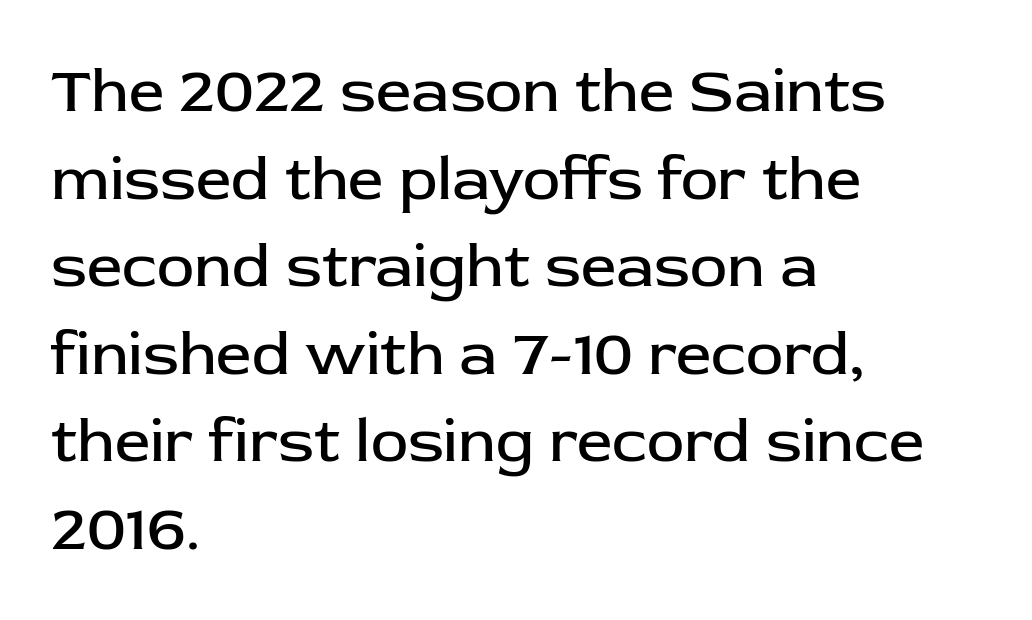
{"serif": "no", "italic": "no", "bold": "no", "weight": "regular", "width": "normal", "stroke_contrast": "low", "x_height": "medium", "monospaced": "no", "underline": "no", "align": "left", "line_spacing": "normal", "line_spacing_ratio": 1.39, "letter_spacing": "normal", "letter_spacing_em": 0.0, "glyph_px": 63}
